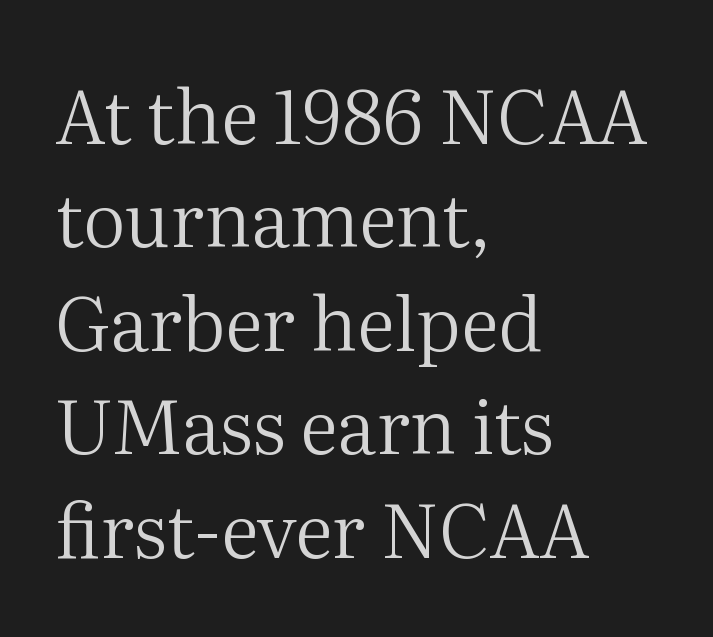
The image shows 75 px regular-weight serif type, upright; set left-aligned, normal line spacing (1.38x), normal letter spacing, not underlined; medium stroke contrast and a medium x-height.
